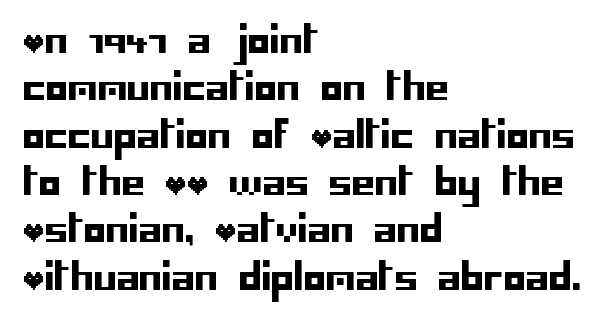
The image shows 37 px sans-serif type, upright; set left-aligned, normal line spacing (1.28x), normal letter spacing, not underlined; low stroke contrast and a large x-height.
